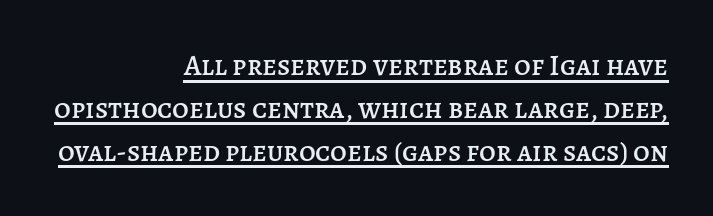
The image shows 29 px text type, upright; set right-aligned, normal line spacing (1.48x), normal letter spacing, underlined; low stroke contrast and a large x-height.
